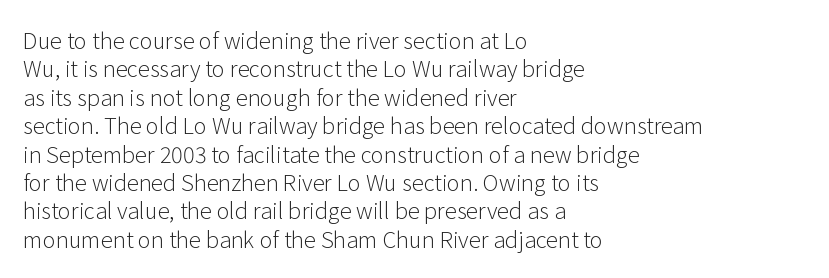
The image shows 22 px text type, upright; set left-aligned, normal line spacing (1.29x), normal letter spacing, not underlined.
